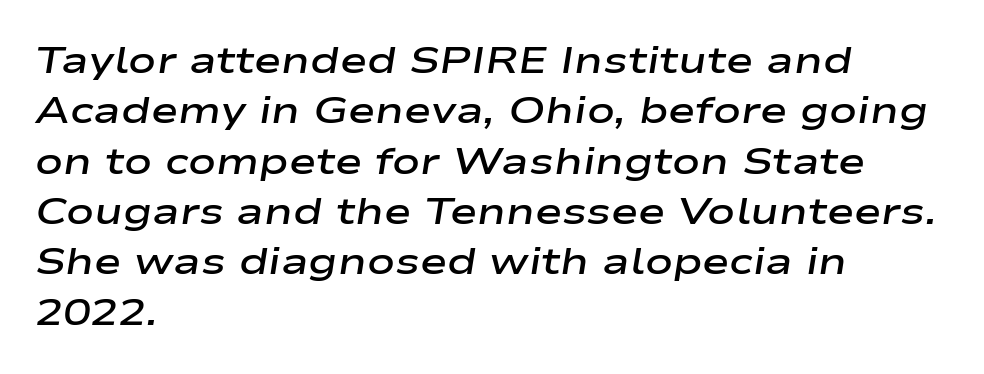
Has an underline been added? It has not. The face used here is a semibold: visibly heavier than regular, lighter than bold. Look at the tracking — it's just the regular setting, nothing added. Line beginnings align vertically; line endings do not. A typesetter would call this proportional, since set widths differ per character. The block of text has a typical density, with ordinary space between rows.
